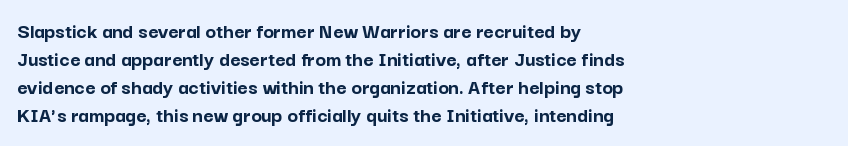
{"italic": "no", "bold": "yes", "underline": "no", "align": "left", "line_spacing": "normal", "line_spacing_ratio": 1.27, "letter_spacing": "normal", "letter_spacing_em": 0.0, "glyph_px": 22}
